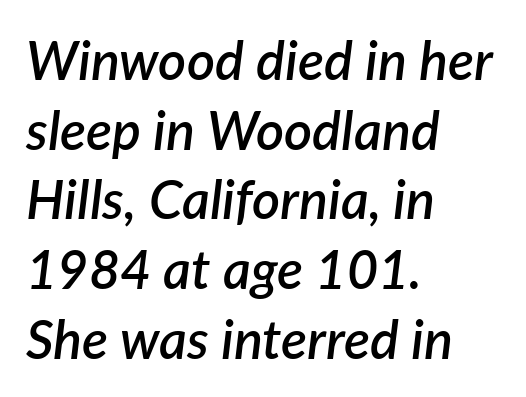
Q: Is the text bold? A: Semi-bold.
Q: Is the text italic (slanted)? A: Yes, it leans right by about 7 degrees.
Q: Is the text underlined? A: No.
Q: How is the paragraph aligned? A: Left-aligned.
Q: Is the spacing between letters normal or unusually wide? A: Normal.
Q: Is the spacing between lines tight, normal or loose? A: Normal.
Q: Width (condensed, normal, or wide)? A: Normal.
Q: Stroke contrast? A: Low.
Q: x-height? A: Medium.
Q: Monospaced? A: No.
